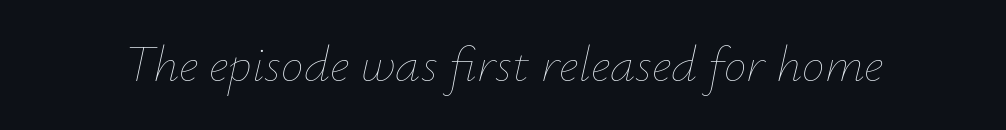
{"italic": "yes", "lean": "right", "slant_degrees": 12, "bold": "no", "weight": "thin", "width": "normal", "stroke_contrast": "low", "x_height": "small", "monospaced": "no", "underline": "no", "letter_spacing": "normal", "letter_spacing_em": 0.0, "glyph_px": 51}
